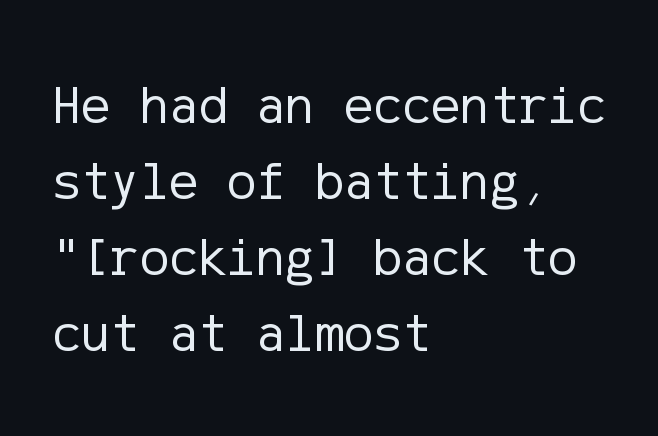
Stems and bowls with no extra thickness — not bold. Horizontally, the lines are justified to the leading edge only. Nobody drew a line under any word here. A typesetter would label this face a sans. These lines sit exactly where default settings would place them.
